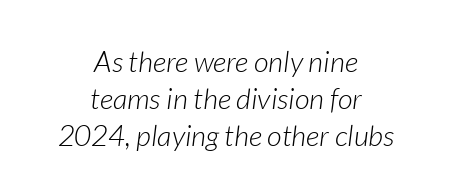
{"italic": "yes", "lean": "right", "slant_degrees": 7, "bold": "no", "weight": "light", "width": "normal", "stroke_contrast": "low", "x_height": "medium", "monospaced": "no", "underline": "no", "align": "center", "line_spacing": "normal", "line_spacing_ratio": 1.27, "letter_spacing": "normal", "letter_spacing_em": 0.0, "glyph_px": 29}
